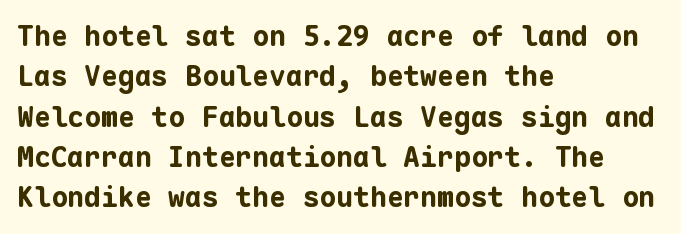
{"serif": "no", "italic": "no", "bold": "yes", "weight": "bold", "width": "normal", "stroke_contrast": "low", "x_height": "medium", "monospaced": "yes", "underline": "no", "align": "left", "line_spacing": "normal", "line_spacing_ratio": 1.44, "letter_spacing": "normal", "letter_spacing_em": 0.0, "glyph_px": 28}
